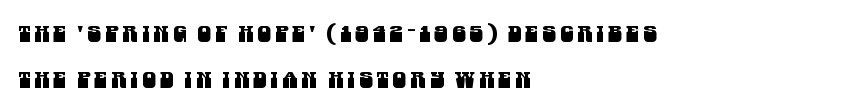
Is the block centered? No — it sits flush against the left margin. Baseline-to-baseline distance is far greater than the letter height. The passage shown is not underscored anywhere.
